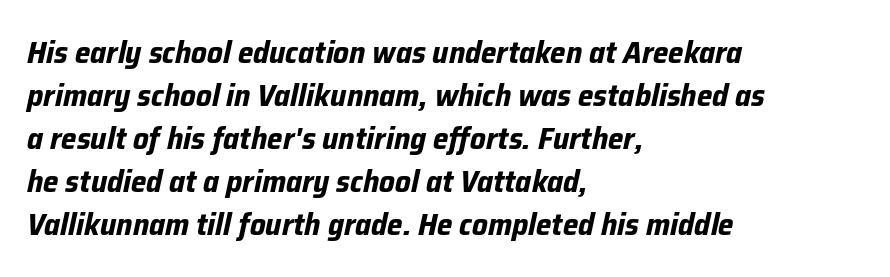
{"italic": "yes", "lean": "right", "slant_degrees": 12, "bold": "yes", "weight": "bold", "width": "normal", "stroke_contrast": "low", "x_height": "medium", "monospaced": "no", "underline": "no", "align": "left", "line_spacing": "normal", "line_spacing_ratio": 1.39, "letter_spacing": "normal", "letter_spacing_em": 0.0, "glyph_px": 31}
